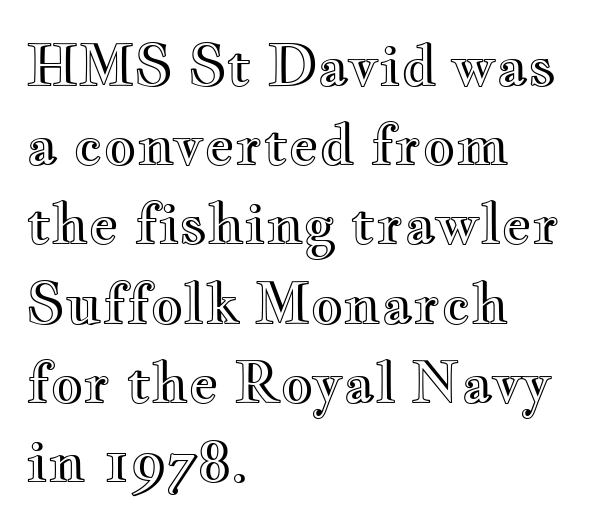
Q: Is the text italic (slanted)? A: No, it is upright.
Q: Is the text underlined? A: No.
Q: How is the paragraph aligned? A: Left-aligned.
Q: Is the spacing between letters normal or unusually wide? A: Normal.
Q: Is the spacing between lines tight, normal or loose? A: Normal.
Q: Width (condensed, normal, or wide)? A: Wide.
Q: x-height? A: Small.
Q: Monospaced? A: No.
